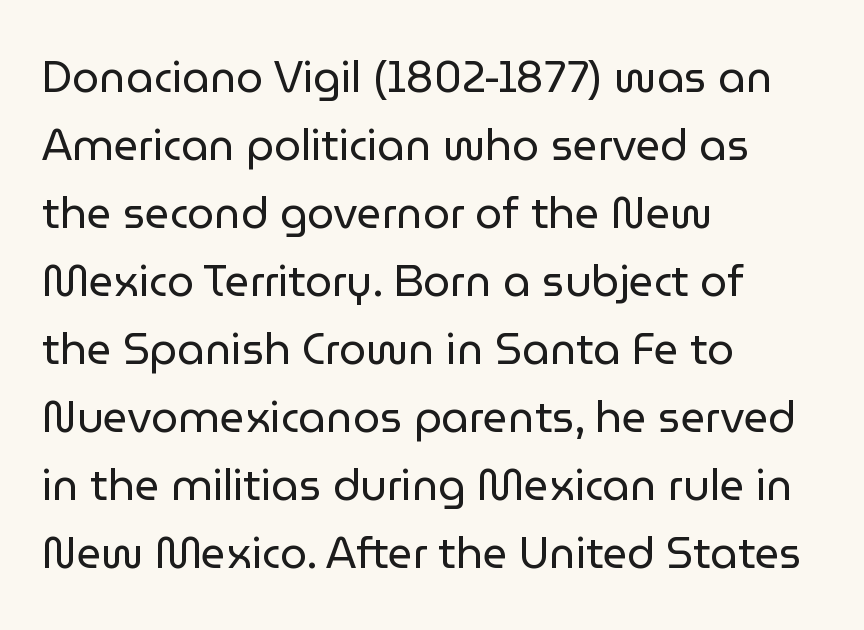
The paragraph has a hard left edge and a soft right edge. The strokes carry an ordinary text weight at most. Decoration check: the copy has no underline. The rendering uses natural spacing where letterforms have individual widths.
